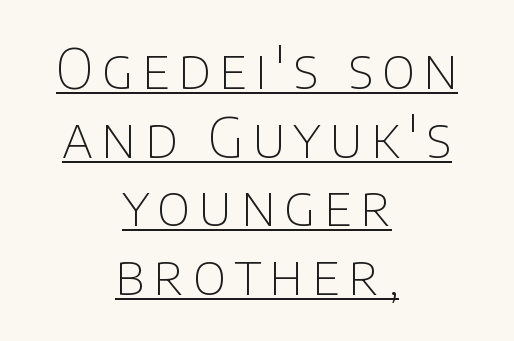
Q: Is the text bold? A: No.
Q: Is the text italic (slanted)? A: No, it is upright.
Q: Is the typeface a serif or a sans-serif typeface? A: Sans-serif.
Q: Is the text underlined? A: Yes.
Q: How is the paragraph aligned? A: Centered.
Q: Is the spacing between lines tight, normal or loose? A: Normal.
Q: Width (condensed, normal, or wide)? A: Normal.
Q: Stroke contrast? A: Low.
Q: x-height? A: Large.
Q: Monospaced? A: No.
